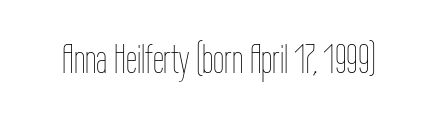
The image shows 40 px thin, condensed type, upright; set normal letter spacing, not underlined; low stroke contrast and a medium x-height.
